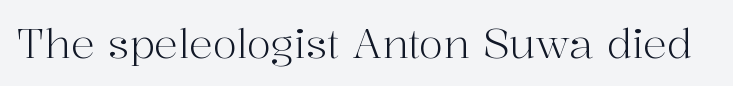
The image shows 40 px light serif type, upright; set normal letter spacing, not underlined; high stroke contrast and a medium x-height.
